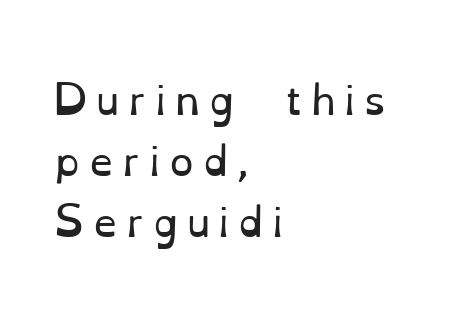
Here the designer chose a conventional face with non-uniform glyph widths. Style check: upright. Stem width sits at or under what a default text font uses. This sample is left-justified, so line endings fall wherever the words run out. Letterform terminals end in serifs throughout the passage. Descenders are the only things crossing below the line.
